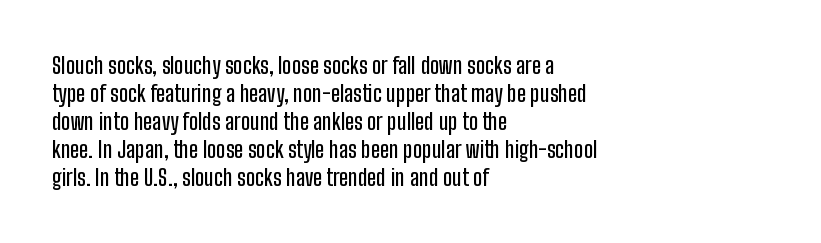
The image shows 22 px text type, upright; set left-aligned, normal line spacing (1.27x), normal letter spacing, not underlined.
